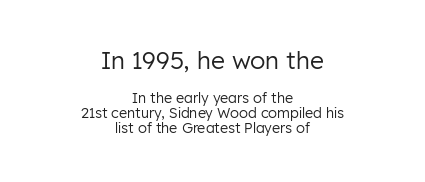
{"italic": "no", "bold": "no", "underline": "no", "align": "center", "line_spacing": "tight", "line_spacing_ratio": 1.05, "letter_spacing": "normal", "letter_spacing_em": 0.0, "larger_block": "first", "size_ratio": 1.71, "glyph_px": 24}
